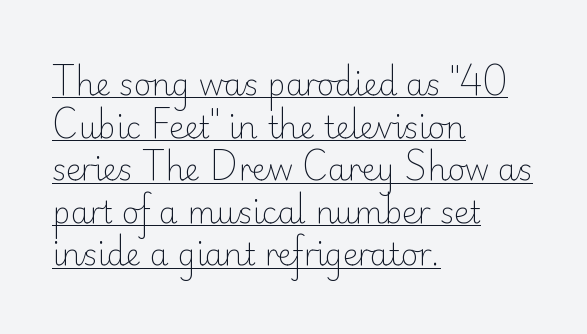
The rows are spaced the way most documents space them. Descenders here cross a horizontal rule under the line. Letters have the restrained weight of plain body copy at most. Do the letters lean? They stand straight.
